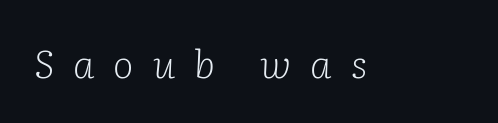
In terms of letterspacing, this is a distinctly airy, spread setting. Think standard paragraph weight, or any step lighter than that. Is this a sans? No — the strokes have serifs. Character widths vary here, with narrow letters taking less room than wide ones. Unmarked baselines from the first word to the last. The face used here has a pronounced slope to its letters.
